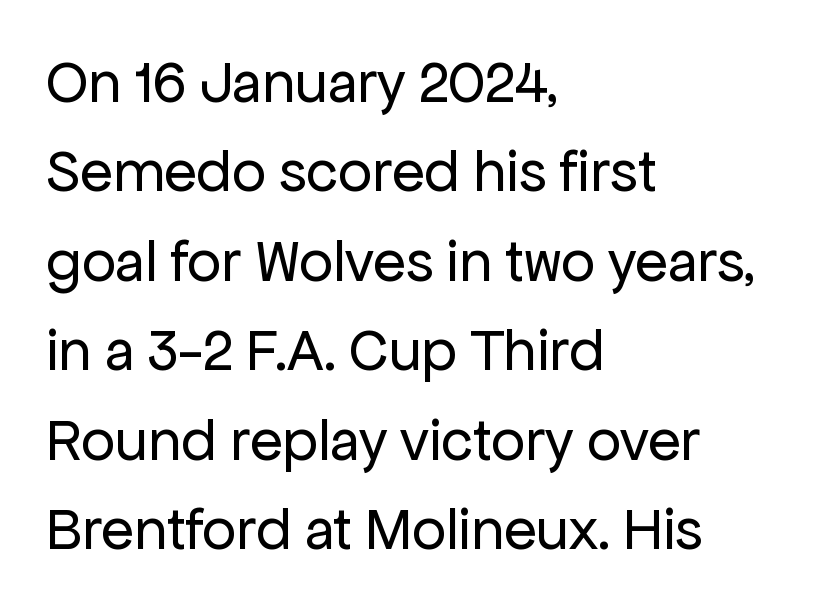
The image shows 60 px regular-weight sans-serif type, upright; set left-aligned, normal line spacing (1.49x), normal letter spacing, not underlined; low stroke contrast and a medium x-height.
